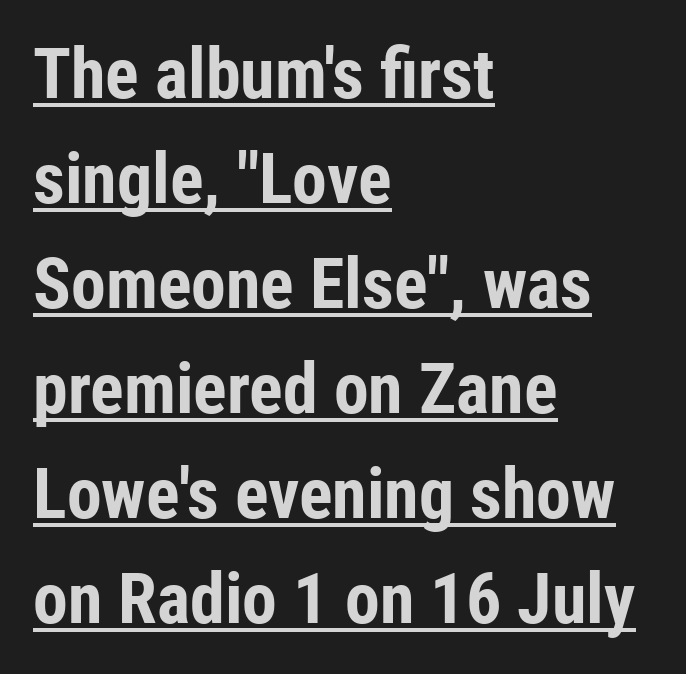
Q: Is the text bold? A: Yes.
Q: Is the text italic (slanted)? A: No, it is upright.
Q: Is the typeface a serif or a sans-serif typeface? A: Sans-serif.
Q: Is the text underlined? A: Yes.
Q: How is the paragraph aligned? A: Left-aligned.
Q: Is the spacing between letters normal or unusually wide? A: Normal.
Q: Is the spacing between lines tight, normal or loose? A: Normal.
Q: Width (condensed, normal, or wide)? A: Condensed.
Q: Stroke contrast? A: Low.
Q: x-height? A: Medium.
Q: Monospaced? A: No.
